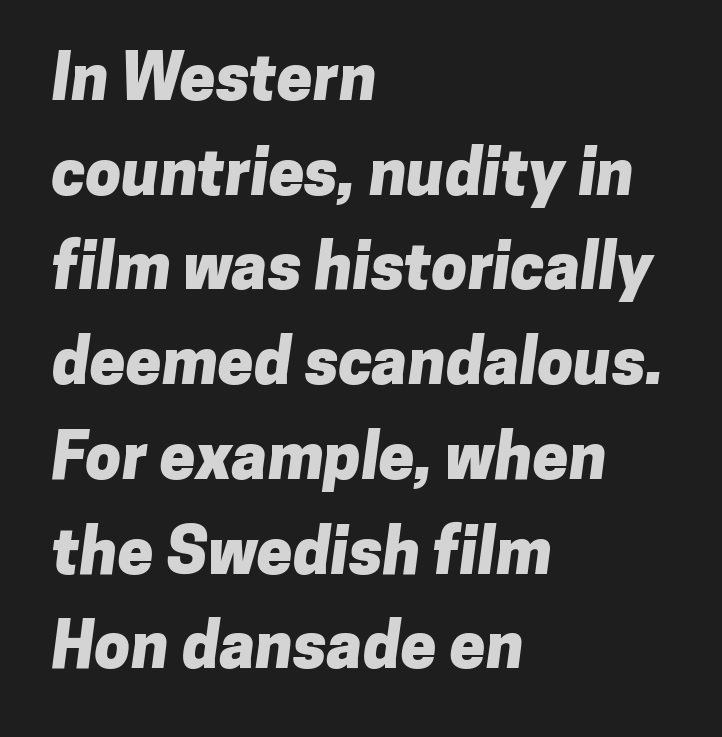
Q: Is the text bold? A: Yes.
Q: Is the typeface a serif or a sans-serif typeface? A: Sans-serif.
Q: Is the text underlined? A: No.
Q: How is the paragraph aligned? A: Left-aligned.
Q: Is the spacing between letters normal or unusually wide? A: Normal.
Q: Is the spacing between lines tight, normal or loose? A: Normal.
Q: Width (condensed, normal, or wide)? A: Normal.
Q: Stroke contrast? A: Low.
Q: x-height? A: Medium.
Q: Monospaced? A: No.
